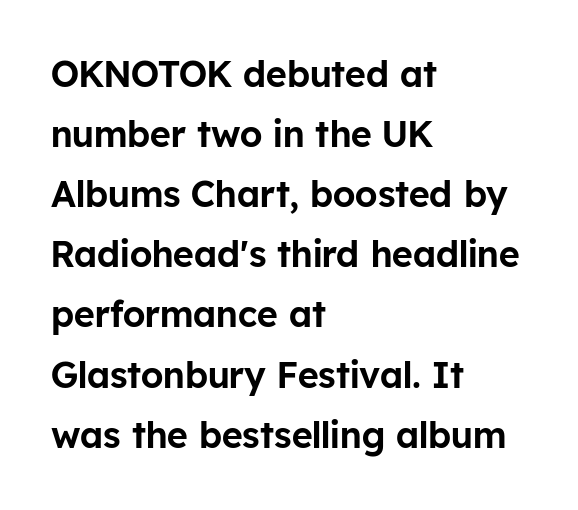
Italic? Not at all — the glyphs are vertical. A typesetter would call this proportional, since set widths differ per character. Just letters on the line, the space beneath them empty. Each new line begins a customary step beneath the previous one. This is sans-serif lettering, the kind often seen on screens and signage. The typesetter chose a ragged-right arrangement here.
